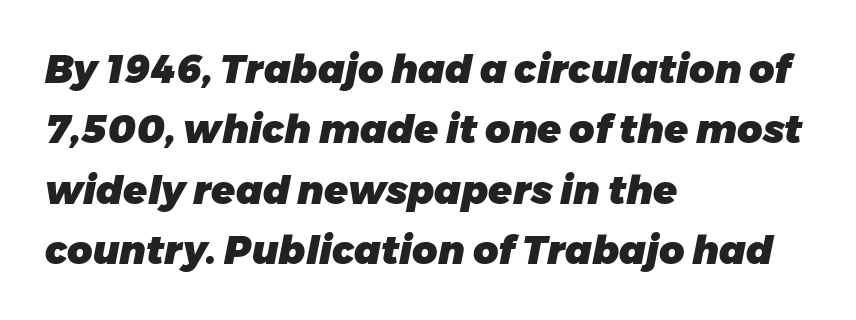
The image shows 39 px heavy type, italic (leaning right); set left-aligned, normal line spacing (1.55x), normal letter spacing, not underlined; low stroke contrast and a medium x-height.
